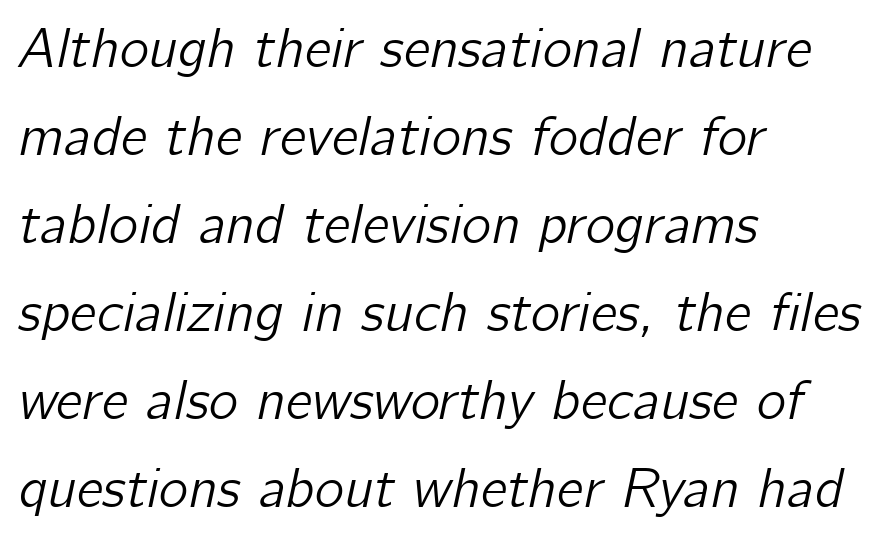
{"italic": "yes", "lean": "right", "slant_degrees": 12, "width": "normal", "stroke_contrast": "low", "x_height": "medium", "monospaced": "no", "underline": "no", "align": "left", "line_spacing": "normal", "line_spacing_ratio": 1.57, "letter_spacing": "normal", "letter_spacing_em": 0.0, "glyph_px": 56}
